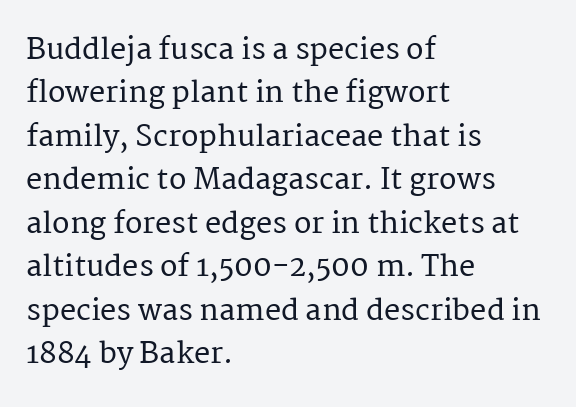
Q: Is the text italic (slanted)? A: No, it is upright.
Q: Is the typeface a serif or a sans-serif typeface? A: Serif.
Q: Is the text underlined? A: No.
Q: How is the paragraph aligned? A: Left-aligned.
Q: Is the spacing between letters normal or unusually wide? A: Normal.
Q: Is the spacing between lines tight, normal or loose? A: Normal.
Q: Width (condensed, normal, or wide)? A: Normal.
Q: Stroke contrast? A: Medium.
Q: x-height? A: Medium.
Q: Monospaced? A: No.
